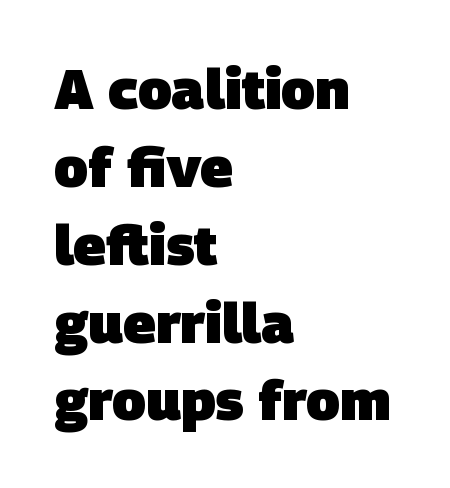
Q: Is the text bold? A: Yes.
Q: Is the typeface a serif or a sans-serif typeface? A: Sans-serif.
Q: Is the text underlined? A: No.
Q: How is the paragraph aligned? A: Left-aligned.
Q: Is the spacing between letters normal or unusually wide? A: Normal.
Q: Is the spacing between lines tight, normal or loose? A: Normal.
Q: Width (condensed, normal, or wide)? A: Normal.
Q: Stroke contrast? A: Low.
Q: x-height? A: Large.
Q: Monospaced? A: No.
